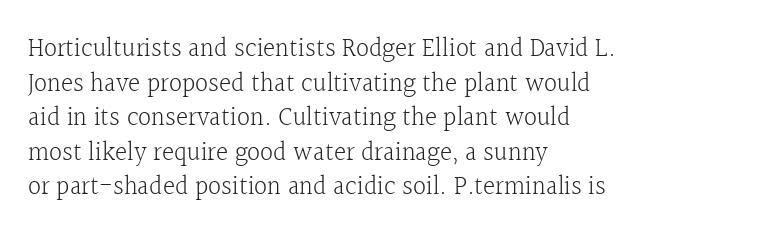
Q: Is the text bold? A: No.
Q: Is the text italic (slanted)? A: No, it is upright.
Q: Is the text underlined? A: No.
Q: How is the paragraph aligned? A: Left-aligned.
Q: Is the spacing between letters normal or unusually wide? A: Normal.
Q: Is the spacing between lines tight, normal or loose? A: Normal.
